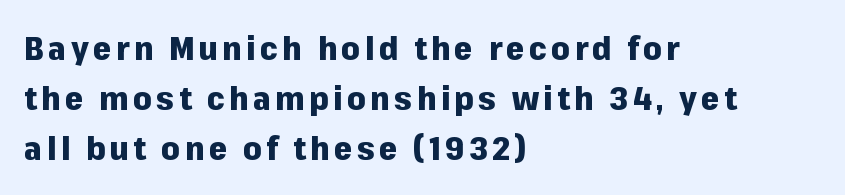
{"serif": "no", "italic": "no", "bold": "yes", "weight": "heavy", "width": "normal", "stroke_contrast": "low", "x_height": "medium", "monospaced": "no", "underline": "no", "align": "left", "line_spacing": "normal", "line_spacing_ratio": 1.52, "glyph_px": 33}
